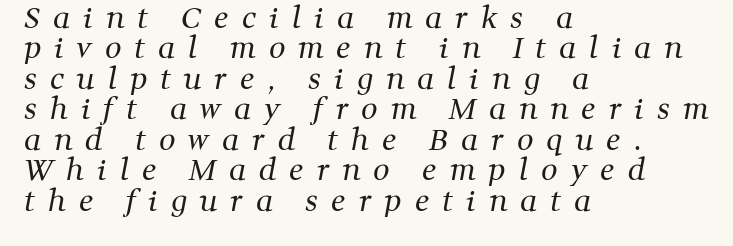
The image shows 29 px regular-weight serif type; set left-aligned, tight line spacing (1.05x), unusually wide letter spacing (+0.45 em), not underlined; medium stroke contrast and a medium x-height.
